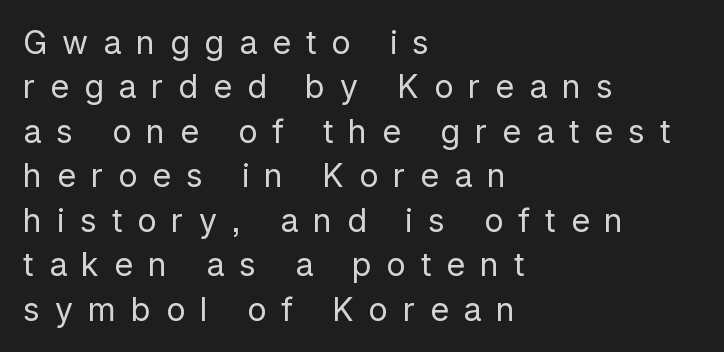
Q: Is the text bold? A: No.
Q: Is the text italic (slanted)? A: No, it is upright.
Q: Is the typeface a serif or a sans-serif typeface? A: Sans-serif.
Q: Is the text underlined? A: No.
Q: How is the paragraph aligned? A: Left-aligned.
Q: Is the spacing between letters normal or unusually wide? A: Unusually wide.
Q: Is the spacing between lines tight, normal or loose? A: Normal.
Q: Width (condensed, normal, or wide)? A: Normal.
Q: Stroke contrast? A: Low.
Q: x-height? A: Medium.
Q: Monospaced? A: No.
